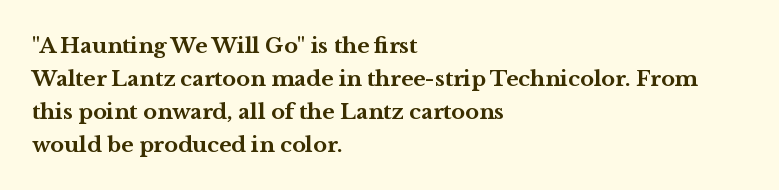
Q: Is the text bold? A: Yes.
Q: Is the text italic (slanted)? A: No, it is upright.
Q: Is the text underlined? A: No.
Q: How is the paragraph aligned? A: Left-aligned.
Q: Is the spacing between letters normal or unusually wide? A: Normal.
Q: Is the spacing between lines tight, normal or loose? A: Normal.
